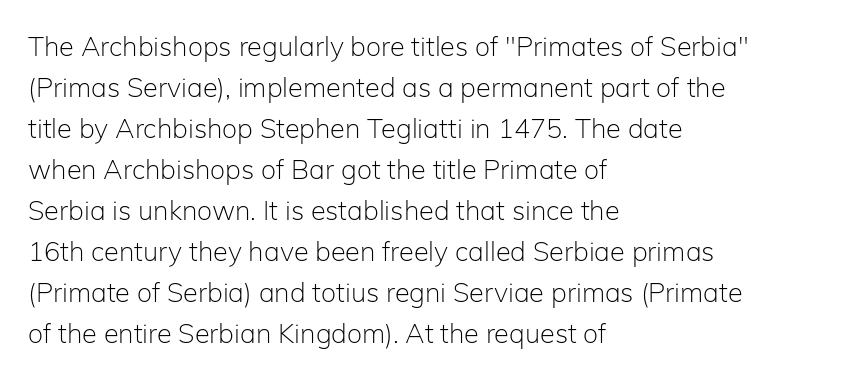
On a weight scale, this lands at 450 or below. The passage shown has conventional tracking throughout. A normal amount of white space separates one row of letters from the next. The rag falls on the right side of this text block.
